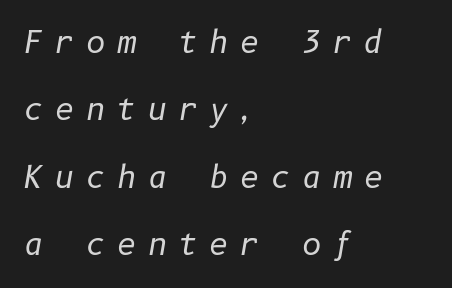
You could only call the tracking loose — the letters float apart. The lines in this sample share a left origin and differ only in where they stop. Lines of text with bare space underneath. Successive baselines arrive slowly, with a big drop between each. Weight class: somewhere from thin through regular.
